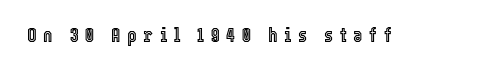
{"italic": "no", "underline": "no", "letter_spacing": "wide", "letter_spacing_em": 0.33, "glyph_px": 20}
